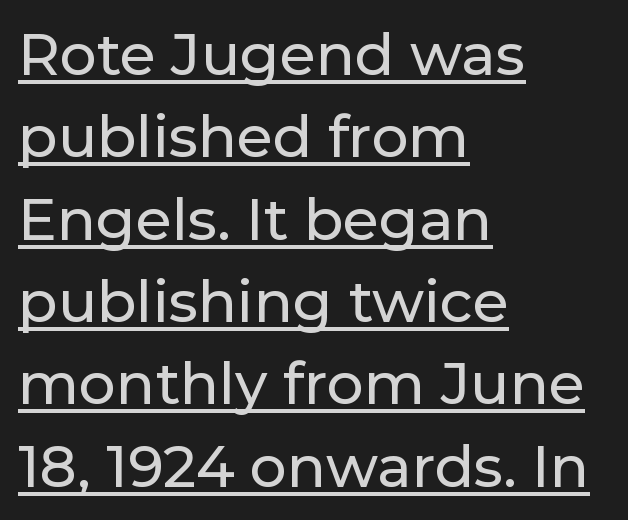
Q: Is the text italic (slanted)? A: No, it is upright.
Q: Is the typeface a serif or a sans-serif typeface? A: Sans-serif.
Q: Is the text underlined? A: Yes.
Q: How is the paragraph aligned? A: Left-aligned.
Q: Is the spacing between letters normal or unusually wide? A: Normal.
Q: Is the spacing between lines tight, normal or loose? A: Normal.
Q: Width (condensed, normal, or wide)? A: Normal.
Q: Stroke contrast? A: Low.
Q: x-height? A: Medium.
Q: Monospaced? A: No.
